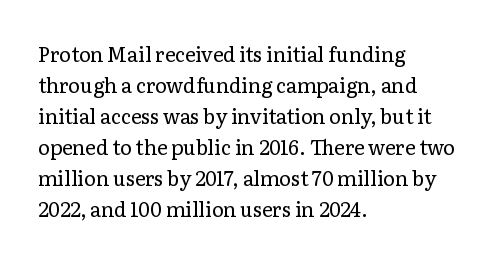
The face looks like a standard text weight, possibly lighter. The type is set solid horizontally, with unmodified tracking. The lettering stays uniformly vertical, giving the passage a roman look. Leading: standard. Casual observation: everything's shoved over to the left.
